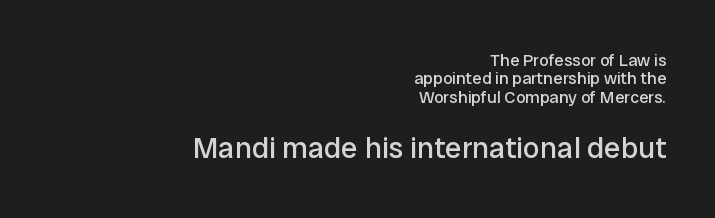
The image shows 30 px regular-weight sans-serif type, upright; set right-aligned, tight line spacing (1.08x), normal letter spacing, not underlined; the second (bottom) block is 1.76x larger; low stroke contrast and a medium x-height.
